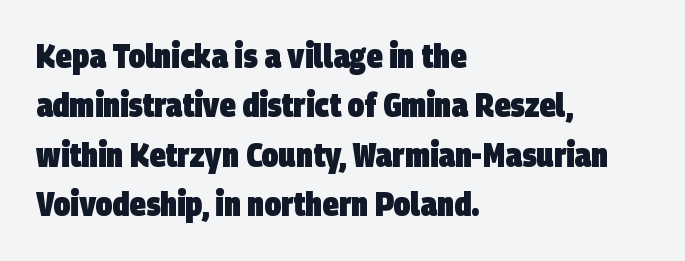
Q: Is the text bold? A: Yes.
Q: Is the typeface a serif or a sans-serif typeface? A: Sans-serif.
Q: Is the text underlined? A: No.
Q: How is the paragraph aligned? A: Left-aligned.
Q: Is the spacing between letters normal or unusually wide? A: Normal.
Q: Is the spacing between lines tight, normal or loose? A: Normal.
Q: Width (condensed, normal, or wide)? A: Condensed.
Q: Stroke contrast? A: Low.
Q: x-height? A: Large.
Q: Monospaced? A: No.
